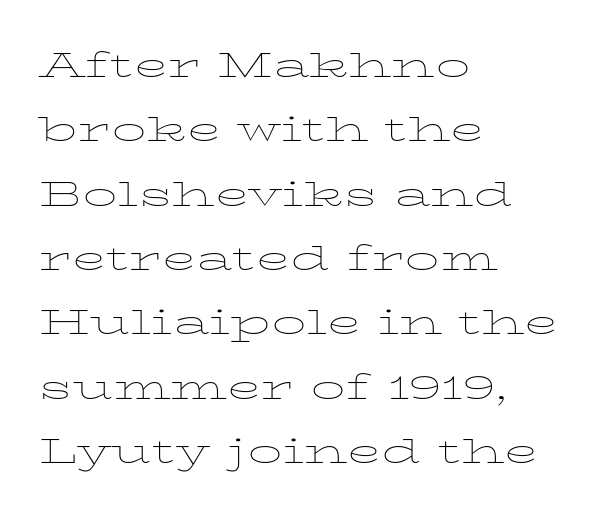
The image shows 45 px thin, wide type, upright; set left-aligned, normal line spacing (1.43x), normal letter spacing, not underlined; low stroke contrast and a medium x-height.
